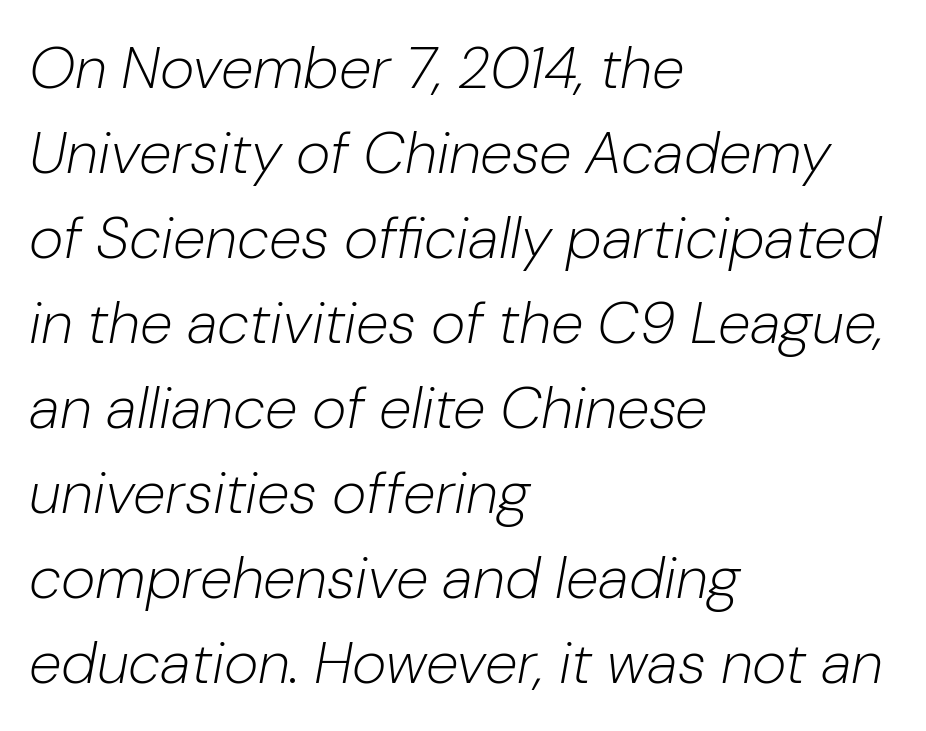
A bare baseline throughout the passage. Slanted lettering throughout. Weight: regular or lighter. Students, observe: this is what conventionally led text looks like.
